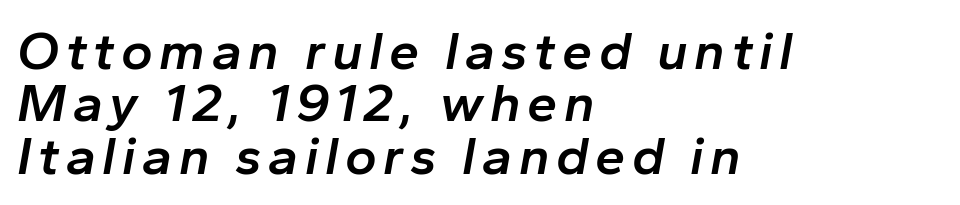
Q: Is the text bold? A: Semi-bold.
Q: Is the text italic (slanted)? A: Yes, it leans right by about 10 degrees.
Q: Is the text underlined? A: No.
Q: How is the paragraph aligned? A: Left-aligned.
Q: Is the spacing between lines tight, normal or loose? A: Tight.
Q: Width (condensed, normal, or wide)? A: Normal.
Q: Stroke contrast? A: Low.
Q: x-height? A: Medium.
Q: Monospaced? A: No.
